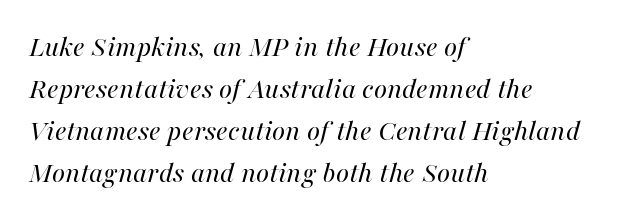
Q: Is the text bold? A: No.
Q: Is the text italic (slanted)? A: Yes, it leans right by about 16 degrees.
Q: Is the text underlined? A: No.
Q: How is the paragraph aligned? A: Left-aligned.
Q: Is the spacing between letters normal or unusually wide? A: Normal.
Q: Is the spacing between lines tight, normal or loose? A: Normal.
Q: Width (condensed, normal, or wide)? A: Normal.
Q: Stroke contrast? A: High.
Q: x-height? A: Medium.
Q: Monospaced? A: No.
